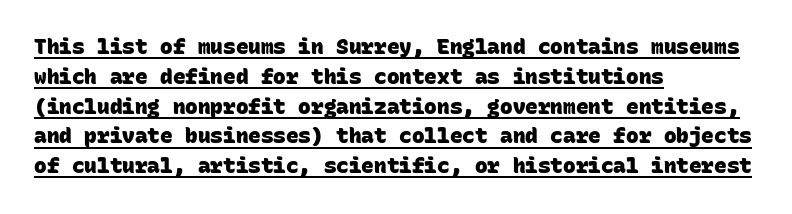
The setting favours the left margin, as ordinary paragraphs usually do. Typographic density is high because the face is bold. Standard letterfit; no display-style spreading of the glyphs. Does a line run under the words? Yes, clearly. The line-height multiplier appears to be the usual default.
